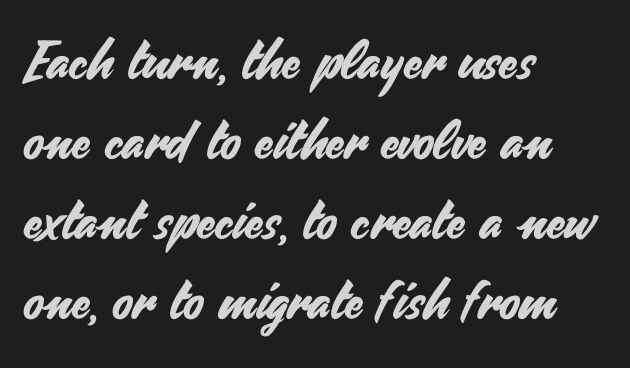
This sample has the flowing, uneven cadence of proportional lettering. The rendering shows plain stroke endings on the letterforms — a sans-serif design. This sample is left-justified, so line endings fall wherever the words run out.
